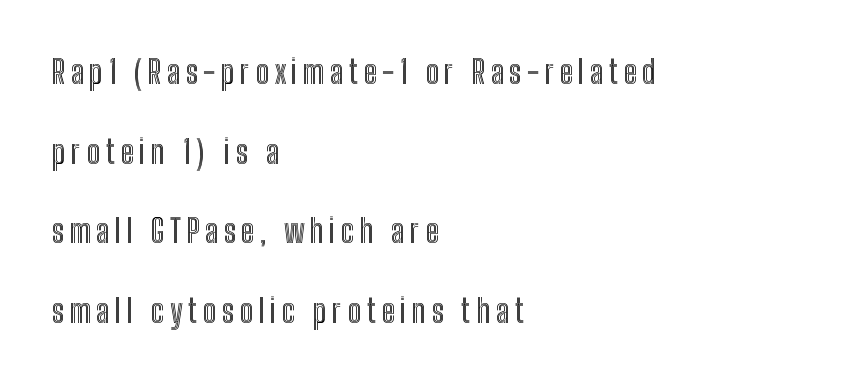
Q: Is the text italic (slanted)? A: No, it is upright.
Q: Is the text underlined? A: No.
Q: How is the paragraph aligned? A: Left-aligned.
Q: Is the spacing between lines tight, normal or loose? A: Loose.
Q: Width (condensed, normal, or wide)? A: Condensed.
Q: x-height? A: Medium.
Q: Monospaced? A: No.
